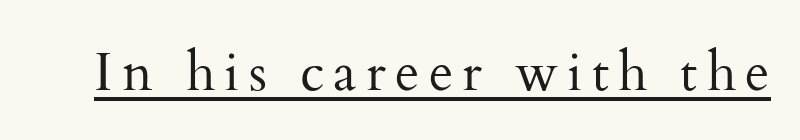
Q: Is the text bold? A: No.
Q: Is the text italic (slanted)? A: No, it is upright.
Q: Is the typeface a serif or a sans-serif typeface? A: Serif.
Q: Is the text underlined? A: Yes.
Q: Width (condensed, normal, or wide)? A: Normal.
Q: Stroke contrast? A: Medium.
Q: x-height? A: Small.
Q: Monospaced? A: No.
